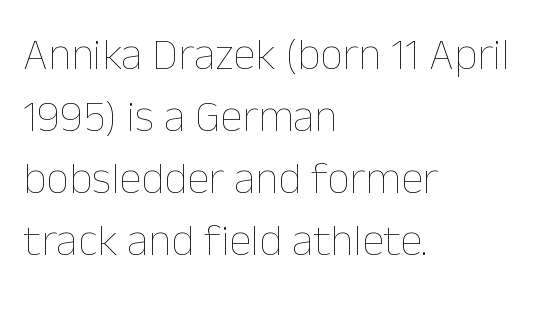
{"italic": "no", "bold": "no", "weight": "thin", "width": "normal", "stroke_contrast": "low", "x_height": "medium", "monospaced": "no", "underline": "no", "align": "left", "line_spacing": "normal", "line_spacing_ratio": 1.38, "letter_spacing": "normal", "letter_spacing_em": 0.0, "glyph_px": 45}
